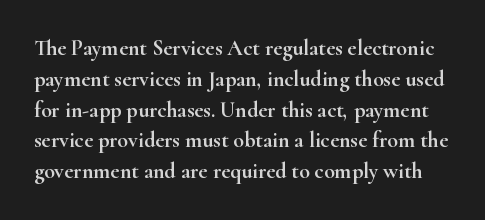
The image shows 22 px text type, upright; set normal line spacing (1.4x), normal letter spacing, not underlined.
